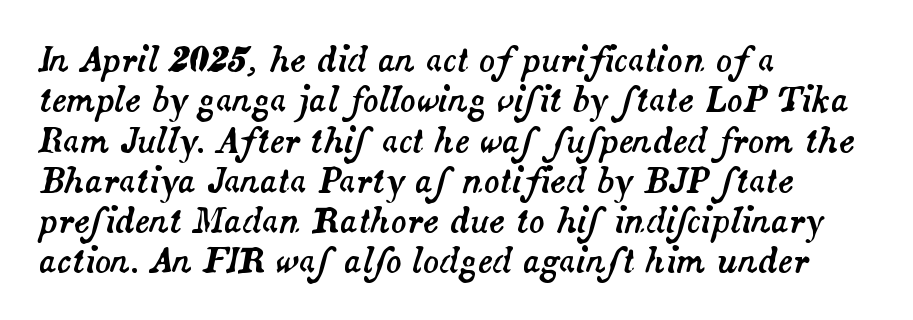
Q: Is the text italic (slanted)? A: Yes, it leans right by about 14 degrees.
Q: Is the text underlined? A: No.
Q: How is the paragraph aligned? A: Left-aligned.
Q: Is the spacing between letters normal or unusually wide? A: Normal.
Q: Width (condensed, normal, or wide)? A: Normal.
Q: Stroke contrast? A: Medium.
Q: x-height? A: Small.
Q: Monospaced? A: No.
